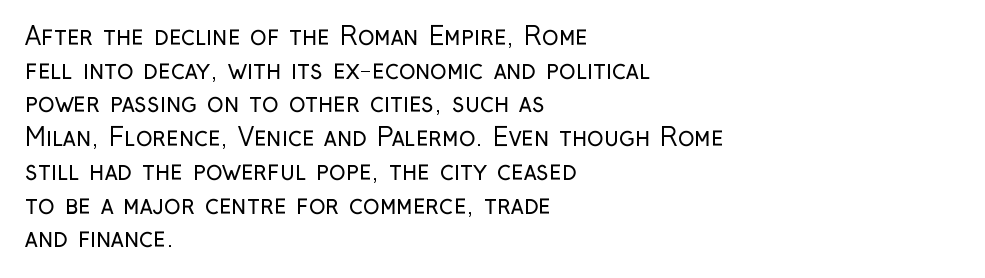
{"italic": "no", "bold": "no", "underline": "no", "align": "left", "line_spacing": "normal", "line_spacing_ratio": 1.35, "letter_spacing": "normal", "letter_spacing_em": 0.0, "glyph_px": 25}
